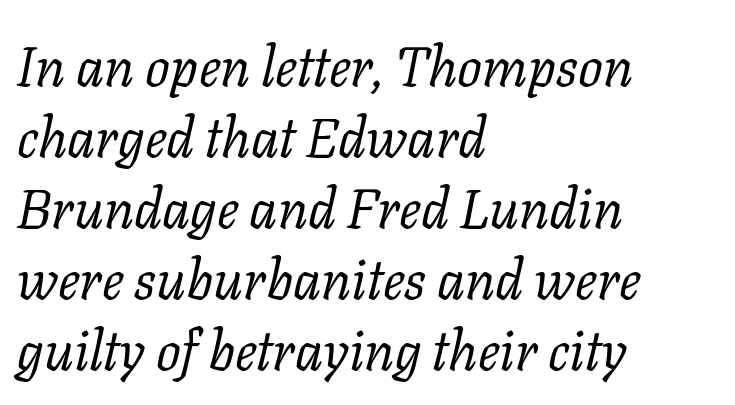
The image shows 55 px regular-weight serif type, italic (leaning right); set left-aligned, normal line spacing (1.29x), normal letter spacing, not underlined; low stroke contrast and a medium x-height.
